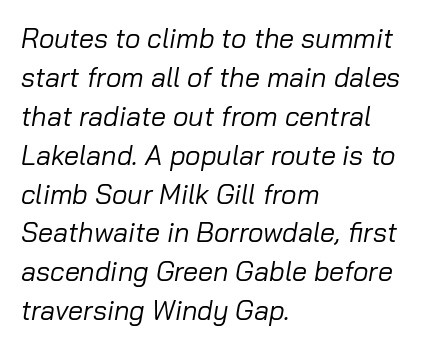
{"italic": "yes", "lean": "right", "slant_degrees": 10, "bold": "no", "underline": "no", "align": "left", "line_spacing": "normal", "line_spacing_ratio": 1.44, "letter_spacing": "normal", "letter_spacing_em": 0.0, "glyph_px": 27}
